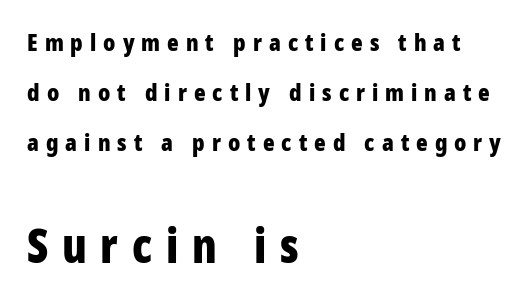
The words here are not underlined. The face used here is a sans, in the tradition of grotesques and geometrics. The rendering enlarges the type as you move from the upper chunk to the lower. The lines are quadded left.
